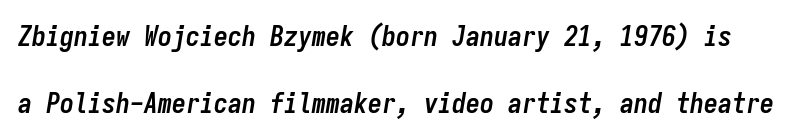
Q: Is the text bold? A: Yes.
Q: Is the text italic (slanted)? A: Yes, it leans right by about 9 degrees.
Q: Is the text underlined? A: No.
Q: Is the spacing between letters normal or unusually wide? A: Normal.
Q: Is the spacing between lines tight, normal or loose? A: Loose.
Q: Width (condensed, normal, or wide)? A: Condensed.
Q: Stroke contrast? A: Low.
Q: x-height? A: Medium.
Q: Monospaced? A: Yes.
